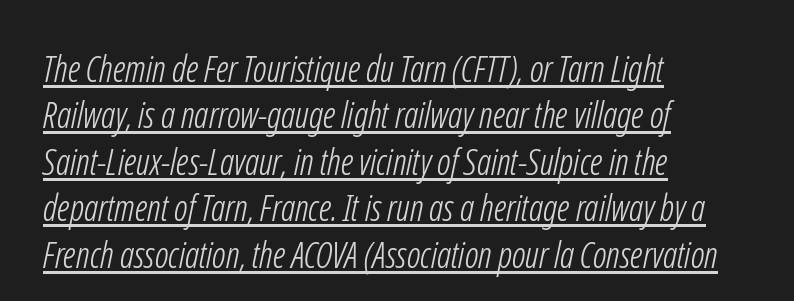
The image shows 36 px light, condensed sans-serif type; set left-aligned, normal line spacing (1.29x), normal letter spacing, underlined; low stroke contrast and a medium x-height.
